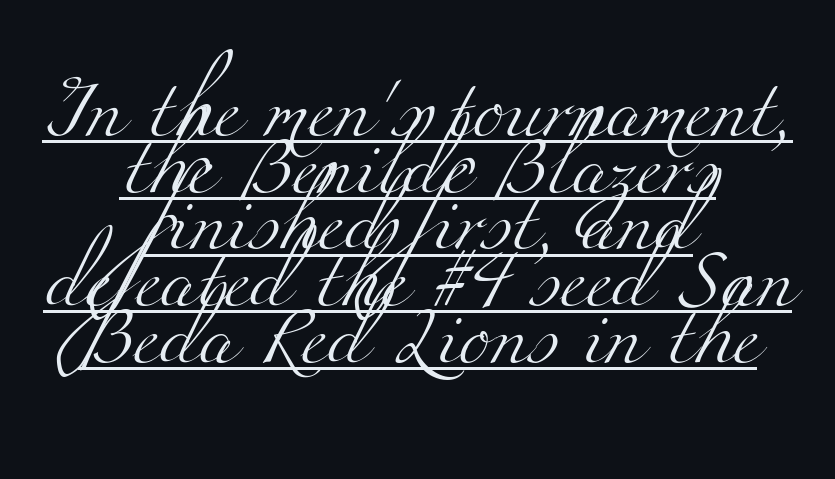
{"bold": "no", "weight": "light", "width": "wide", "stroke_contrast": "medium", "x_height": "small", "monospaced": "no", "underline": "yes", "align": "center", "line_spacing": "tight", "line_spacing_ratio": 0.96, "letter_spacing": "normal", "letter_spacing_em": 0.0, "glyph_px": 59}
